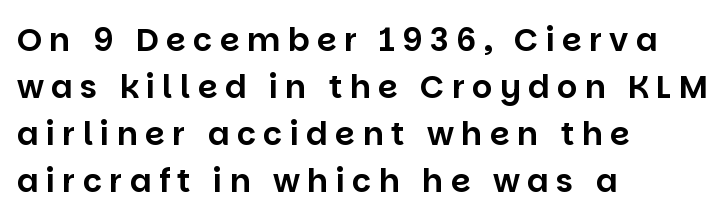
The face used here is proportionally spaced, like ordinary book or web type. Check the space under the baseline: it is left empty. The letters stand upright; this is a roman face. This sample uses a sans-serif face. Baseline-to-baseline distance is the conventional proportion of letter height. One-word summary of the alignment: left.
